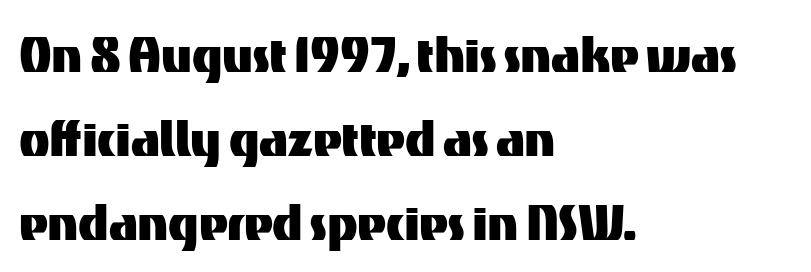
{"serif": "no", "italic": "no", "width": "normal", "stroke_contrast": "medium", "x_height": "medium", "monospaced": "no", "underline": "no", "align": "left", "line_spacing": "normal", "line_spacing_ratio": 1.33, "letter_spacing": "normal", "letter_spacing_em": 0.0, "glyph_px": 63}
